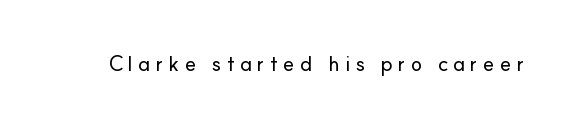
The image shows 21 px text type, upright; set unusually wide letter spacing (+0.25 em), not underlined.
